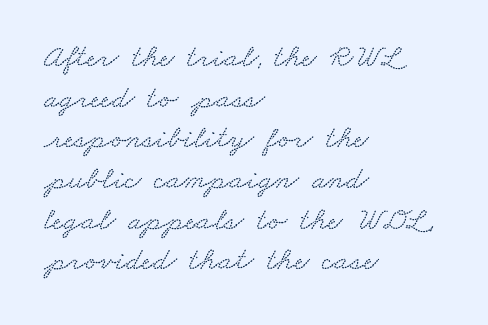
Q: Is the typeface a serif or a sans-serif typeface? A: Serif.
Q: Is the text underlined? A: No.
Q: How is the paragraph aligned? A: Left-aligned.
Q: Is the spacing between letters normal or unusually wide? A: Normal.
Q: Is the spacing between lines tight, normal or loose? A: Normal.
Q: Width (condensed, normal, or wide)? A: Wide.
Q: Stroke contrast? A: Medium.
Q: x-height? A: Small.
Q: Monospaced? A: No.
